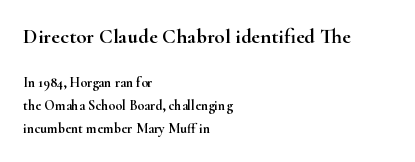
Nobody drew a line under any word here. Honestly, the letter spacing is just normal — you wouldn't notice it. These lines are set flush left with a ragged right edge. Rendered with straight, roman letterforms. Baseline-to-baseline distance is the conventional proportion of letter height. Block one is the big one; block two sits smaller underneath.
